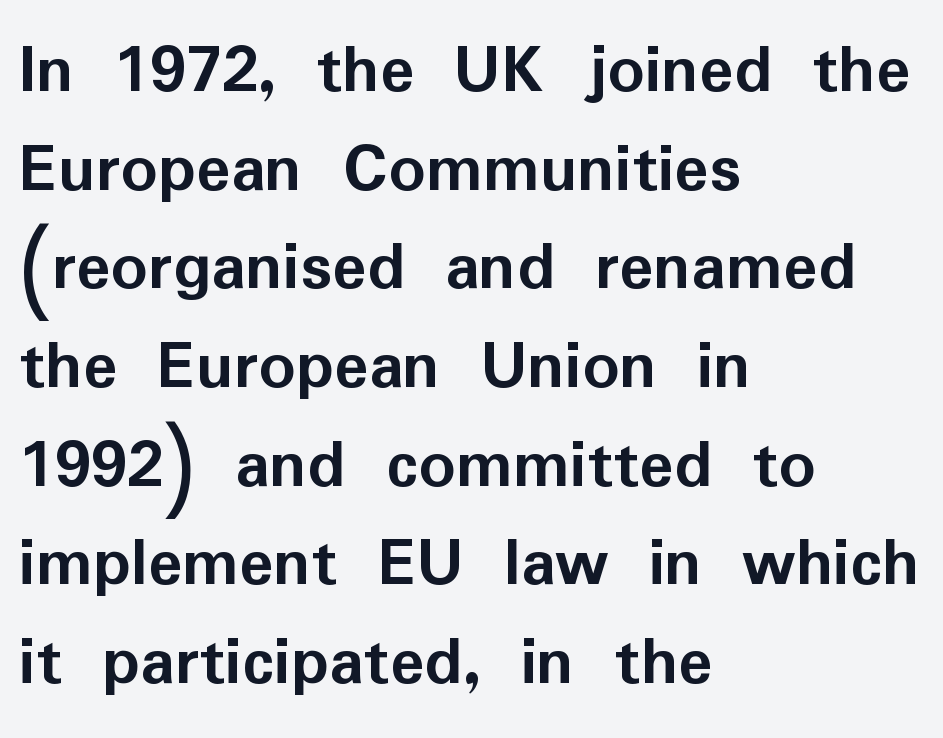
{"serif": "no", "italic": "no", "bold": "yes", "weight": "semibold", "width": "normal", "stroke_contrast": "low", "x_height": "medium", "monospaced": "no", "underline": "no", "align": "left", "line_spacing": "normal", "line_spacing_ratio": 1.37, "letter_spacing": "normal", "letter_spacing_em": 0.0, "glyph_px": 72}
